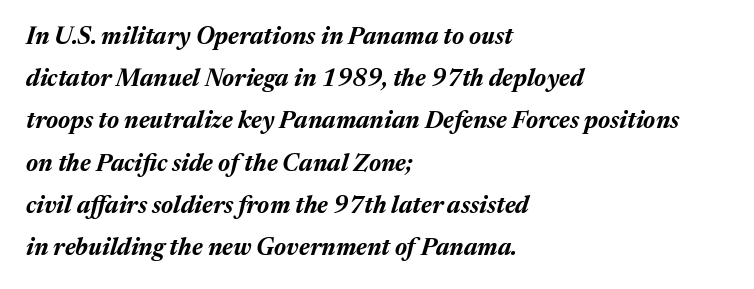
Stroke thickness is high; the sample reads as a true bold. Teacher's note: observe the even left margin — that is flush-left alignment. Notice how the stems are inclined rather than vertical — that's the hallmark of italics. What stands out about the letter spacing? Nothing — it is the standard amount.
